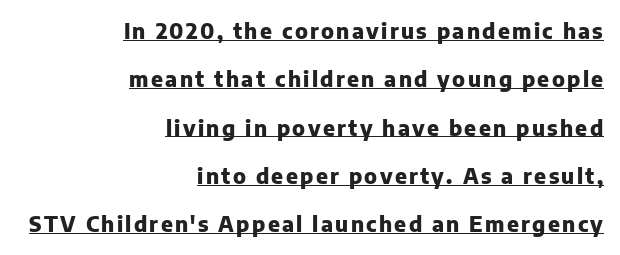
Q: Is the text bold? A: Yes.
Q: Is the text italic (slanted)? A: No, it is upright.
Q: Is the text underlined? A: Yes.
Q: How is the paragraph aligned? A: Right-aligned.
Q: Is the spacing between lines tight, normal or loose? A: Loose.
